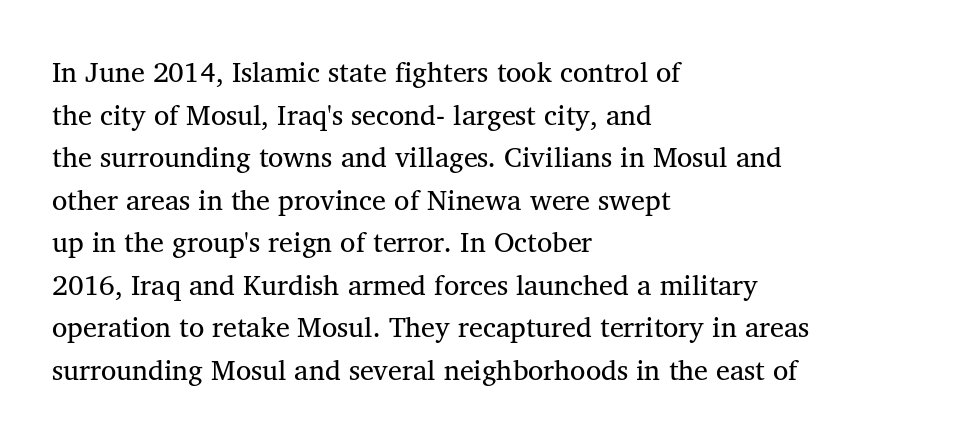
This rendering uses left alignment, leaving the right contour irregular. If you measured baseline to baseline, you'd find a middling distance. Is there any slant? The stems are plumb. Is this a fixed-width face? No — the glyphs have proportional, varying widths.
